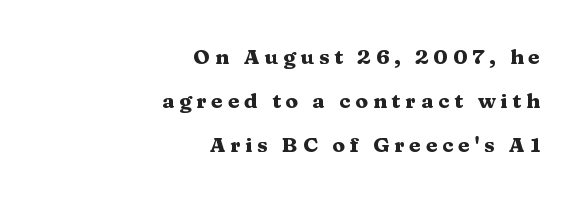
{"italic": "no", "bold": "yes", "underline": "no", "align": "right", "line_spacing": "loose", "line_spacing_ratio": 2.1, "letter_spacing": "wide", "letter_spacing_em": 0.23, "glyph_px": 21}
